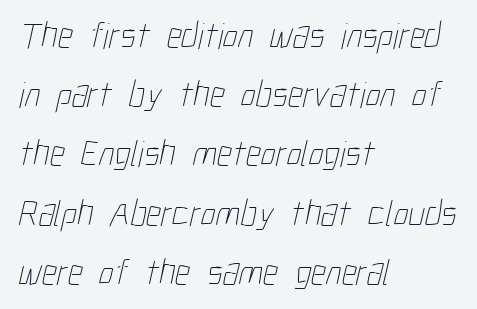
Descenders are the only things crossing below the line. Short and long lines alike share a common starting point at left. The rows are spaced the way most documents space them. The passage shown has conventional tracking throughout. Stroke mass is kept to a normal reading level or below.
